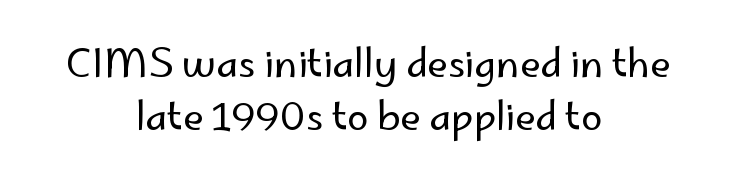
{"serif": "no", "italic": "no", "bold": "no", "weight": "regular", "width": "normal", "stroke_contrast": "low", "x_height": "small", "monospaced": "no", "underline": "no", "align": "center", "line_spacing": "normal", "line_spacing_ratio": 1.39, "letter_spacing": "normal", "letter_spacing_em": 0.0, "glyph_px": 38}
